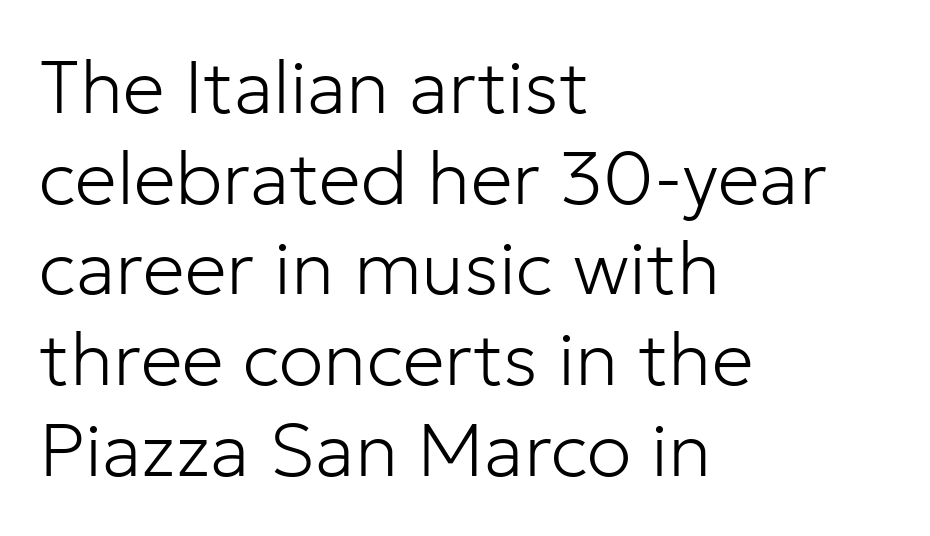
{"serif": "no", "italic": "no", "bold": "no", "weight": "light", "width": "normal", "stroke_contrast": "low", "x_height": "medium", "monospaced": "no", "underline": "no", "align": "left", "line_spacing_ratio": 1.21, "letter_spacing": "normal", "letter_spacing_em": 0.0, "glyph_px": 75}
